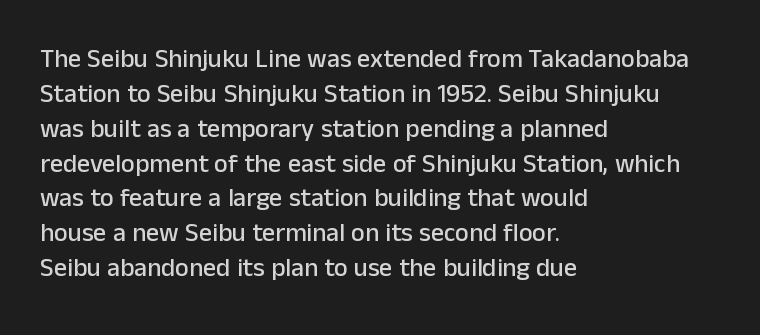
{"italic": "no", "underline": "no", "align": "left", "line_spacing": "normal", "line_spacing_ratio": 1.34, "letter_spacing": "normal", "letter_spacing_em": 0.0, "glyph_px": 26}
